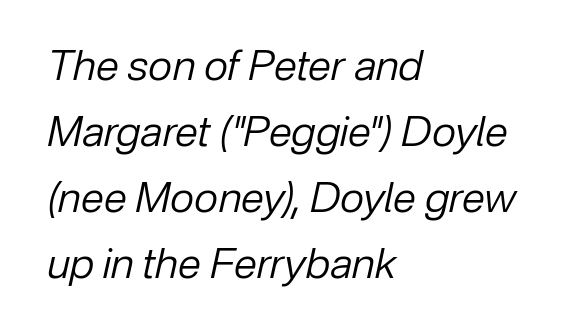
The image shows 42 px regular-weight type, italic (leaning right); set left-aligned, normal line spacing (1.57x), normal letter spacing, not underlined; low stroke contrast and a medium x-height.
